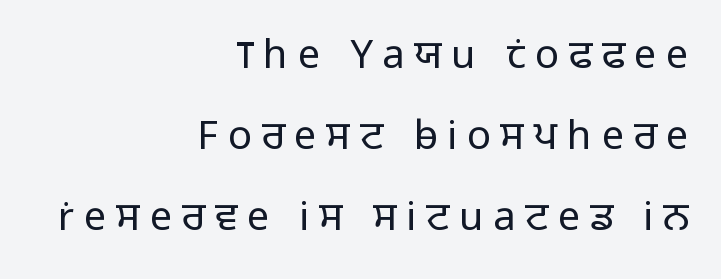
The image shows 40 px light sans-serif type, upright; set right-aligned, loose line spacing (2.02x), unusually wide letter spacing (+0.24 em), not underlined; low stroke contrast and a medium x-height.
